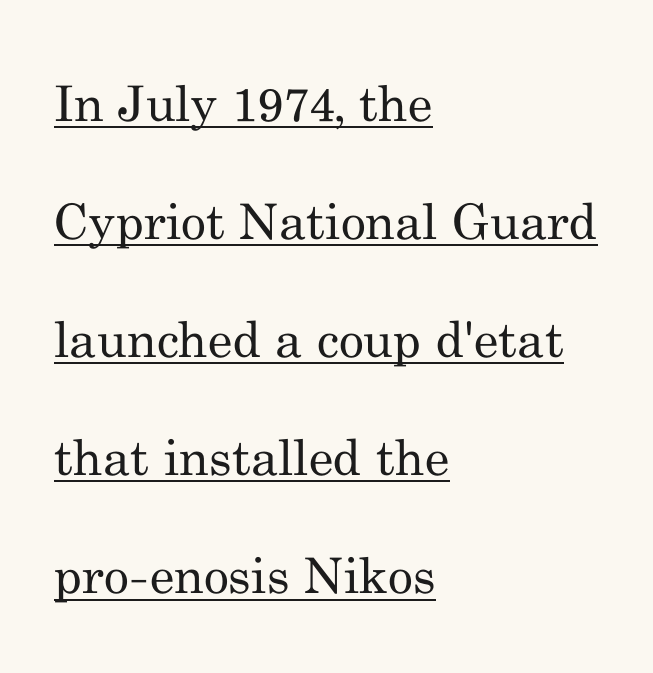
{"serif": "yes", "italic": "no", "bold": "no", "weight": "regular", "width": "normal", "stroke_contrast": "medium", "x_height": "small", "monospaced": "no", "underline": "yes", "align": "left", "line_spacing": "loose", "line_spacing_ratio": 2.41, "letter_spacing": "normal", "letter_spacing_em": 0.0, "glyph_px": 49}
